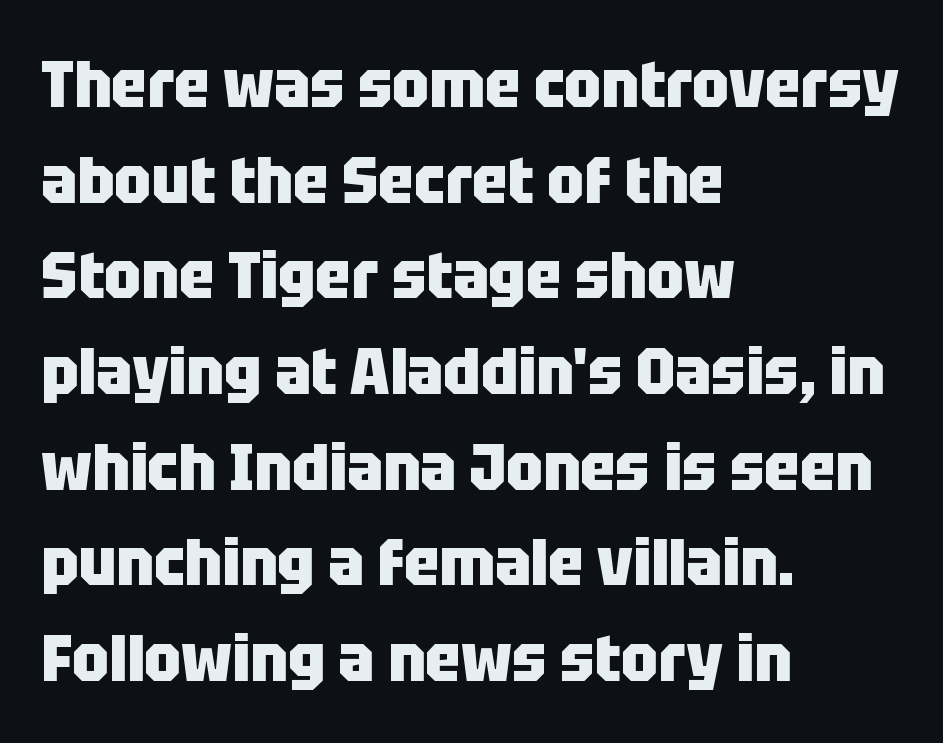
The image shows 66 px heavy, condensed sans-serif type, upright; set left-aligned, normal line spacing (1.45x), normal letter spacing, not underlined; low stroke contrast and a large x-height.
